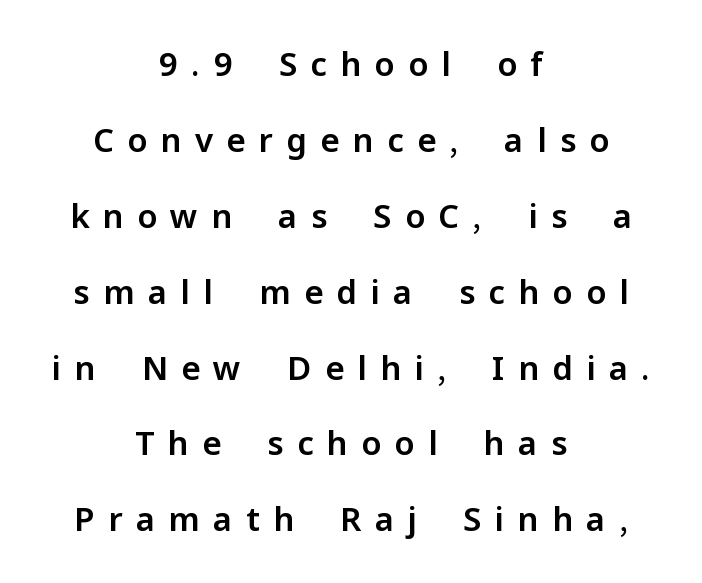
Q: Is the text italic (slanted)? A: No, it is upright.
Q: Is the typeface a serif or a sans-serif typeface? A: Sans-serif.
Q: Is the text underlined? A: No.
Q: How is the paragraph aligned? A: Centered.
Q: Is the spacing between letters normal or unusually wide? A: Unusually wide.
Q: Is the spacing between lines tight, normal or loose? A: Loose.
Q: Width (condensed, normal, or wide)? A: Normal.
Q: Stroke contrast? A: Low.
Q: x-height? A: Medium.
Q: Monospaced? A: No.
